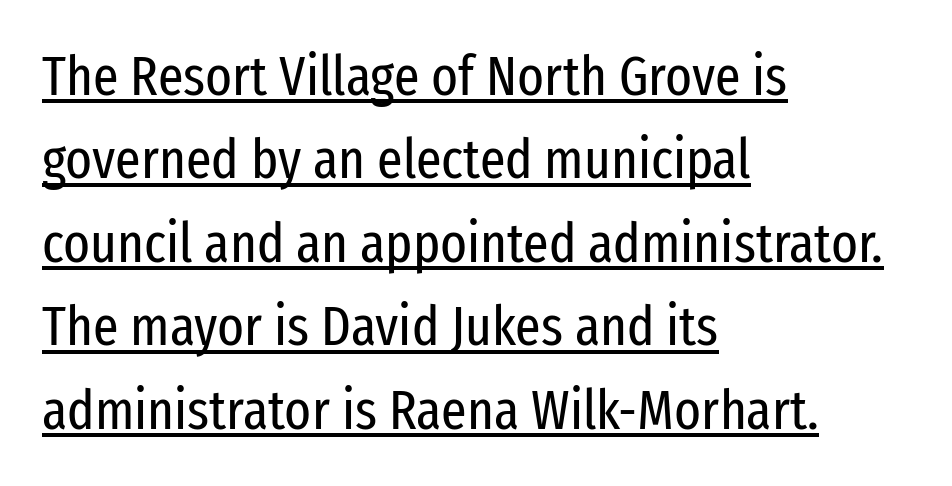
Normally led — the rows are evenly, conventionally spaced. Posture: straight, roman, zero tilt. The face used here is proportionally spaced, like ordinary book or web type. This sample uses a sans-serif face. Beneath each row of characters lies a ruled line. Alignment: flush left.
